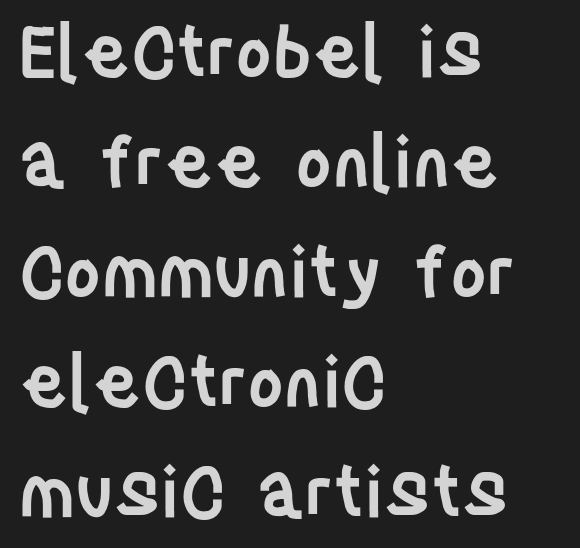
Q: Is the text bold? A: Semi-bold.
Q: Is the text italic (slanted)? A: No, it is upright.
Q: Is the typeface a serif or a sans-serif typeface? A: Sans-serif.
Q: Is the text underlined? A: No.
Q: How is the paragraph aligned? A: Left-aligned.
Q: Is the spacing between letters normal or unusually wide? A: Normal.
Q: Is the spacing between lines tight, normal or loose? A: Normal.
Q: Width (condensed, normal, or wide)? A: Condensed.
Q: Stroke contrast? A: Low.
Q: x-height? A: Large.
Q: Monospaced? A: No.
